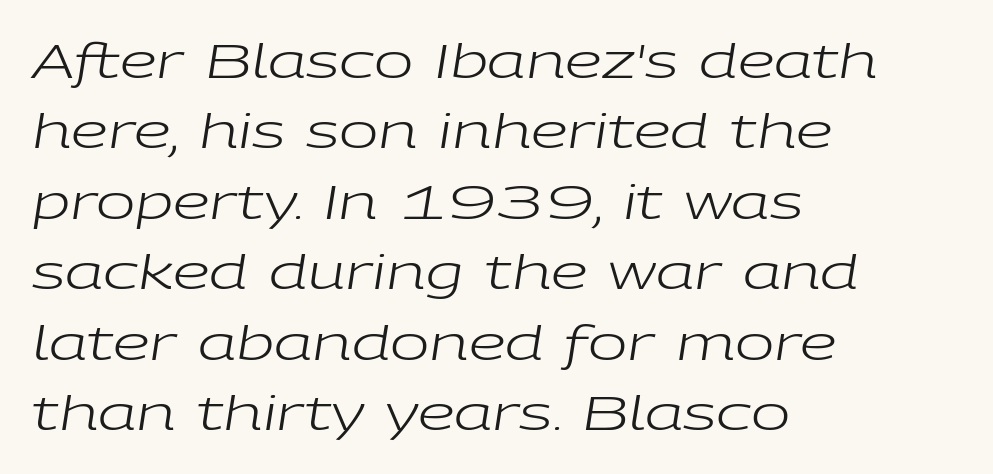
Q: Is the text bold? A: No.
Q: Is the text italic (slanted)? A: Yes, it leans right by about 9 degrees.
Q: Is the text underlined? A: No.
Q: How is the paragraph aligned? A: Left-aligned.
Q: Is the spacing between letters normal or unusually wide? A: Normal.
Q: Is the spacing between lines tight, normal or loose? A: Normal.
Q: Width (condensed, normal, or wide)? A: Wide.
Q: Stroke contrast? A: Low.
Q: x-height? A: Medium.
Q: Monospaced? A: No.
